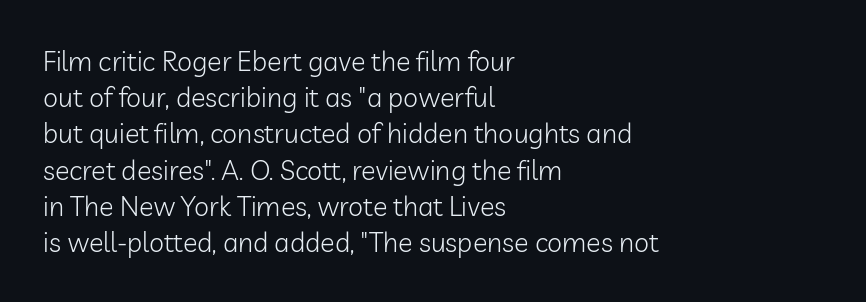
The image shows 27 px text type, upright; set left-aligned, normal line spacing (1.34x), normal letter spacing, not underlined.
